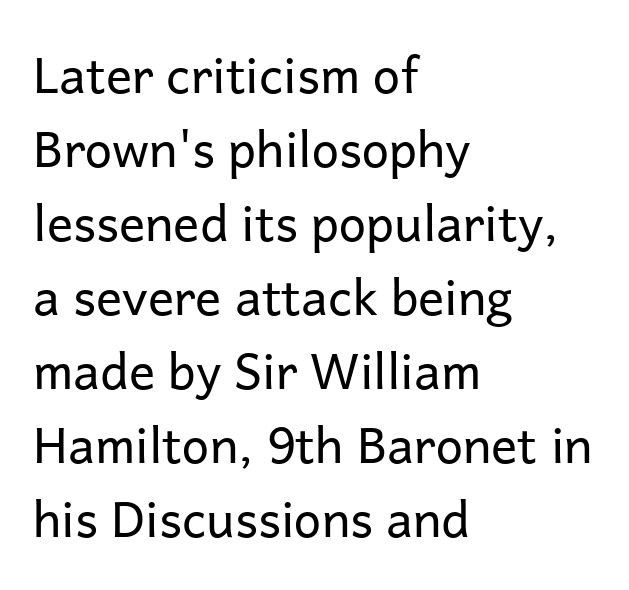
The lines sit at an ordinary, default distance from one another. Students, note that the glyphs here touch the page at normal intervals. One-word summary of the alignment: left. Heaviness? Minimal to ordinary, like unemphasized prose.
